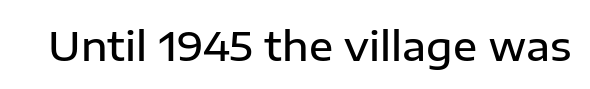
The rendering uses natural spacing where letterforms have individual widths. The area under the type is left untouched. Does the type have serifs? No, each stem ends abruptly. The specimen reads as upright at a glance. A somewhat darkened texture: the type is semibold rather than bold. You could call the tracking neutral — neither tight nor loose.
